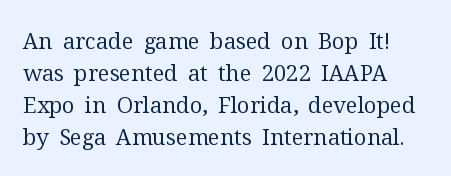
Weight: in the light-to-regular range. These lines keep a tight, regular rhythm from letter to letter. Any mark beneath the type? The region is blank. Left-aligned paragraph, ragged on the right. If you drew a line through each stem, it would be perfectly vertical. Honestly, the row spacing looks completely unremarkable.
